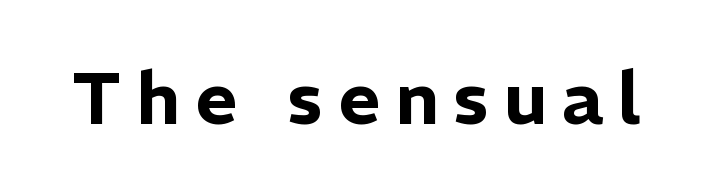
{"serif": "no", "italic": "no", "width": "normal", "stroke_contrast": "low", "x_height": "medium", "monospaced": "no", "underline": "no", "letter_spacing": "wide", "letter_spacing_em": 0.2, "glyph_px": 73}
